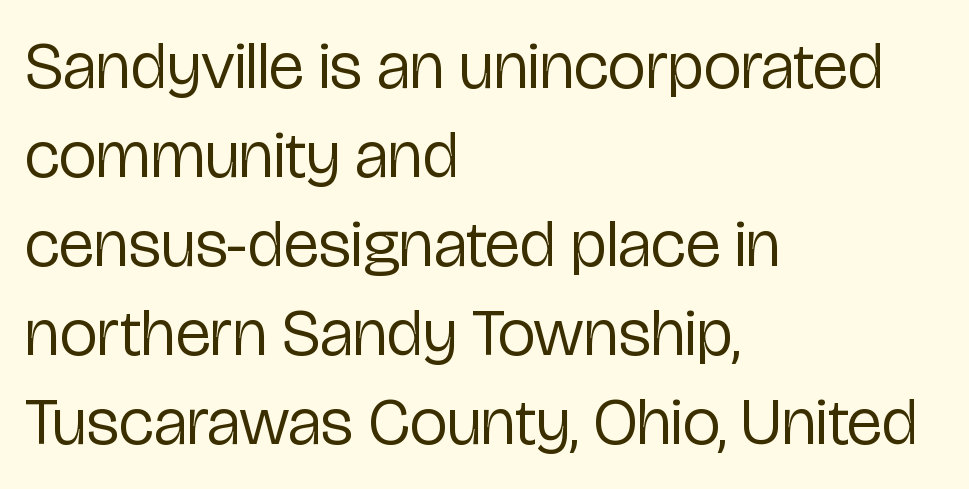
Each letter keeps its own natural width here, so spacing adapts to shape. The space beneath each line is pristine and unruled. Bold? No — there's no thickening of the strokes. Notice how the stems are strictly vertical — no italics here. The lines are quadded left.
